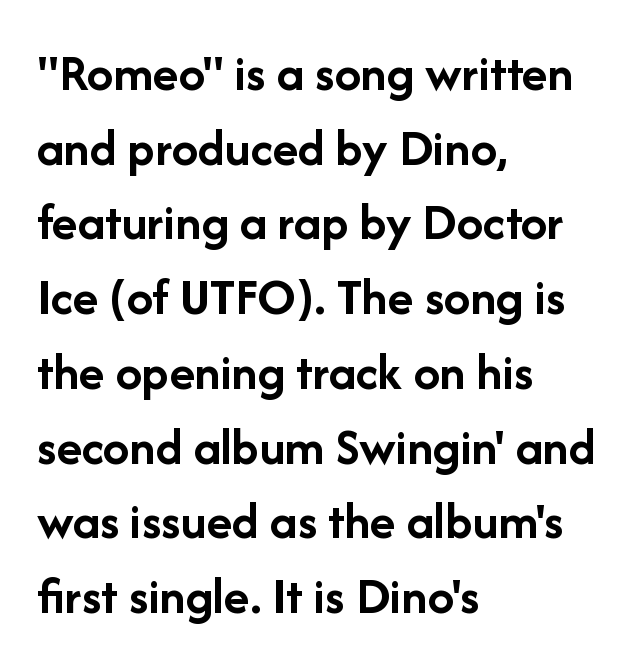
The image shows 53 px semibold sans-serif type, upright; set left-aligned, normal line spacing (1.41x), normal letter spacing, not underlined; low stroke contrast and a medium x-height.
